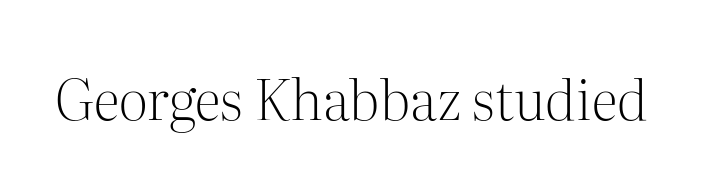
Q: Is the text bold? A: No.
Q: Is the text italic (slanted)? A: No, it is upright.
Q: Is the typeface a serif or a sans-serif typeface? A: Serif.
Q: Is the text underlined? A: No.
Q: Is the spacing between letters normal or unusually wide? A: Normal.
Q: Width (condensed, normal, or wide)? A: Normal.
Q: Stroke contrast? A: Medium.
Q: x-height? A: Medium.
Q: Monospaced? A: No.
